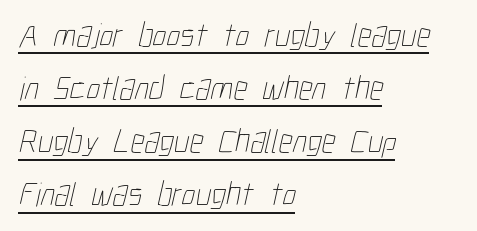
Reading down the block, your eye returns to a fixed left position each line. This rendering leaves character spacing at its baseline value. The glyphs are accompanied by a horizontal stroke just below them. Compared with typical paragraphs, the rows here are spaced about the same. Character widths vary here, with narrow letters taking less room than wide ones.
